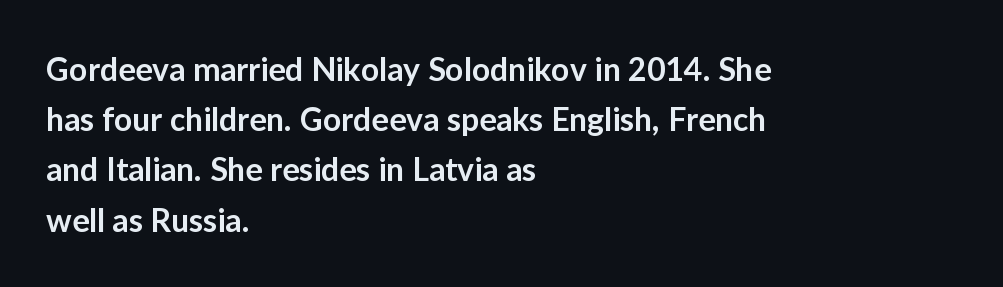
Q: Is the text bold? A: Semi-bold.
Q: Is the text italic (slanted)? A: No, it is upright.
Q: Is the typeface a serif or a sans-serif typeface? A: Sans-serif.
Q: Is the text underlined? A: No.
Q: How is the paragraph aligned? A: Left-aligned.
Q: Is the spacing between letters normal or unusually wide? A: Normal.
Q: Is the spacing between lines tight, normal or loose? A: Normal.
Q: Width (condensed, normal, or wide)? A: Normal.
Q: Stroke contrast? A: Low.
Q: x-height? A: Medium.
Q: Monospaced? A: No.
